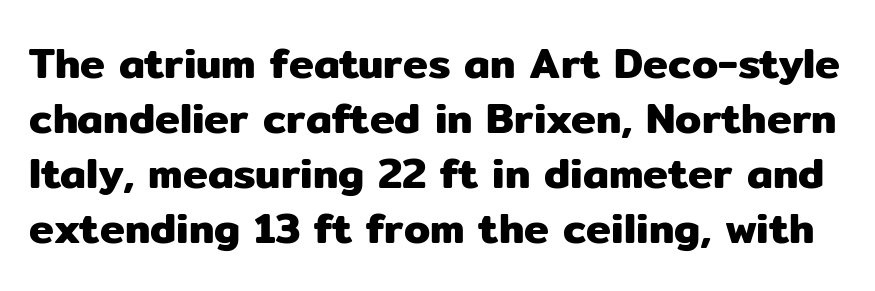
{"serif": "no", "italic": "no", "width": "normal", "stroke_contrast": "low", "x_height": "medium", "monospaced": "no", "underline": "no", "line_spacing": "normal", "line_spacing_ratio": 1.31, "letter_spacing": "normal", "letter_spacing_em": 0.0, "glyph_px": 42}
